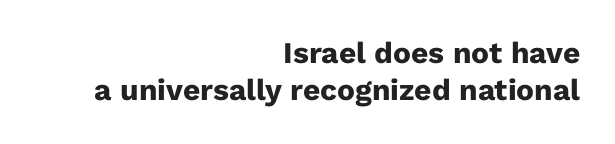
The image shows 30 px heavy sans-serif type, upright; set right-aligned, normal line spacing (1.25x), normal letter spacing, not underlined; low stroke contrast and a medium x-height.
